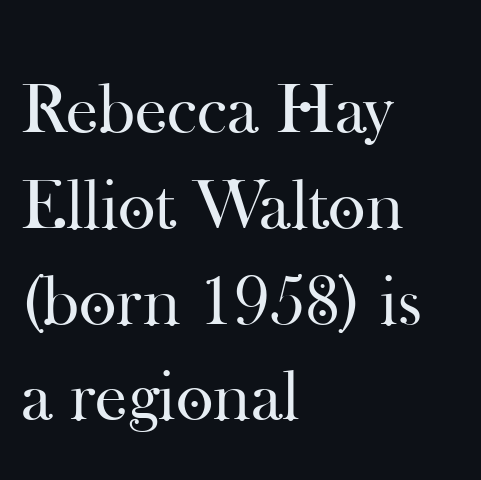
Typographically, this falls in the serif category. A normal amount of white space separates one row of letters from the next. This rendering leaves character spacing at its baseline value. The text block is weighted toward the left margin, trailing off unevenly rightward. Character widths vary here, with narrow letters taking less room than wide ones.
